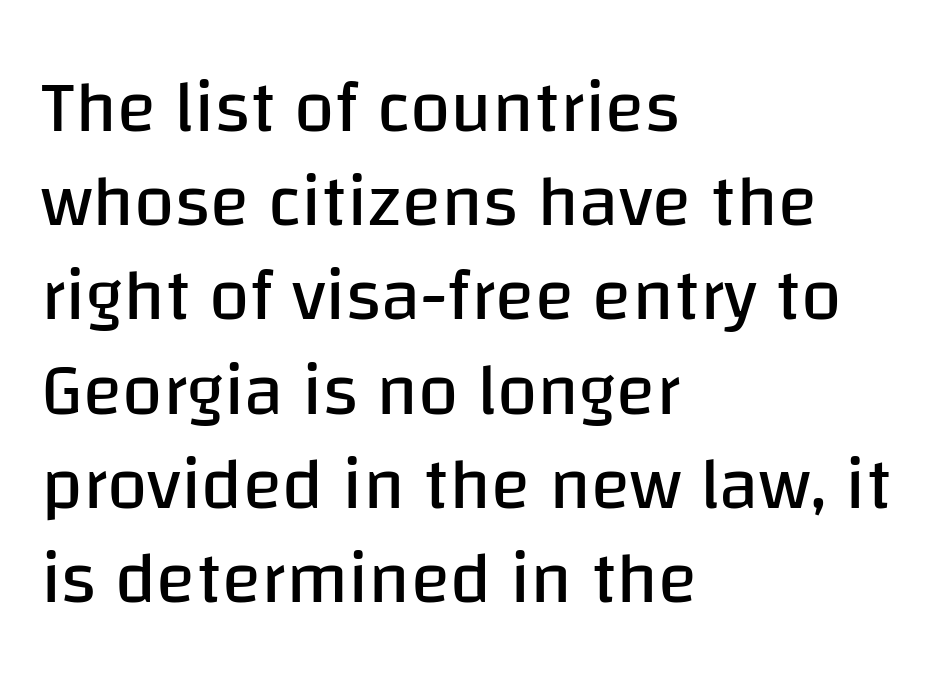
Weight class: somewhere from thin through regular. Proportional: the letters do not fall into vertical columns. Students, observe: this is what conventionally led text looks like. A typesetter would call this zero additional tracking. Teacher's note: observe the even left margin — that is flush-left alignment. Vertical strokes here are truly vertical.
